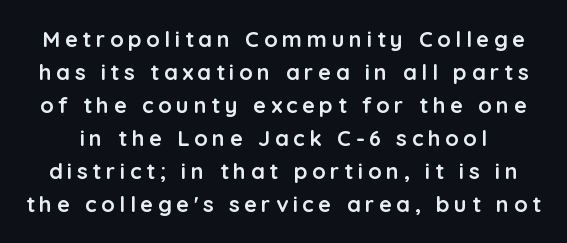
Q: Is the text bold? A: Yes.
Q: Is the text italic (slanted)? A: No, it is upright.
Q: Is the text underlined? A: No.
Q: Is the spacing between letters normal or unusually wide? A: Unusually wide.
Q: Is the spacing between lines tight, normal or loose? A: Normal.
